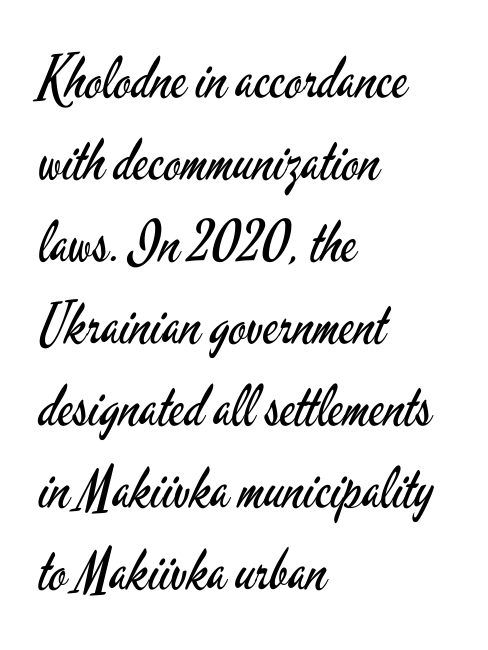
{"serif": "no", "bold": "no", "weight": "regular", "width": "condensed", "stroke_contrast": "low", "x_height": "small", "monospaced": "no", "underline": "no", "align": "left", "line_spacing": "normal", "line_spacing_ratio": 1.44, "letter_spacing": "normal", "letter_spacing_em": 0.0, "glyph_px": 57}
